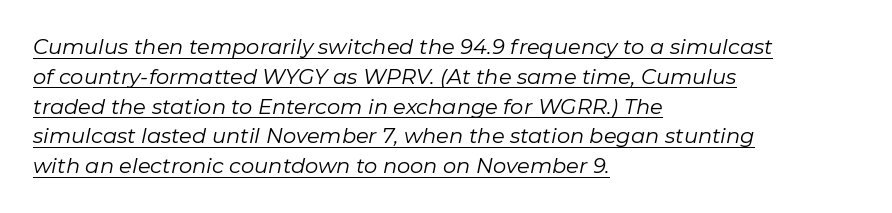
{"italic": "yes", "lean": "right", "slant_degrees": 11, "bold": "no", "underline": "yes", "align": "left", "line_spacing": "normal", "line_spacing_ratio": 1.42, "letter_spacing": "normal", "letter_spacing_em": 0.0, "glyph_px": 21}
